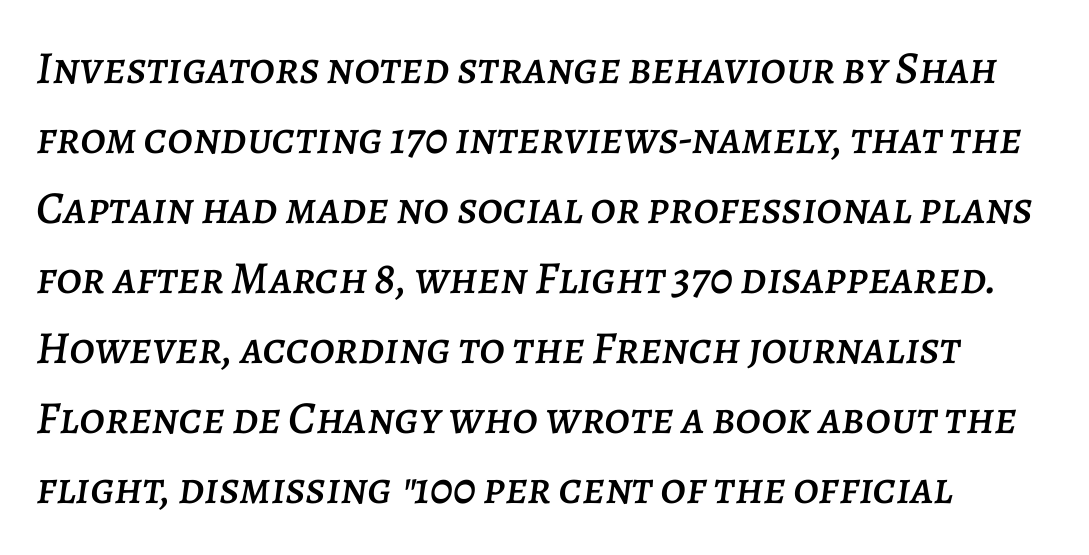
Q: Is the text italic (slanted)? A: Yes, it leans right by about 7 degrees.
Q: Is the text underlined? A: No.
Q: Is the spacing between letters normal or unusually wide? A: Normal.
Q: Is the spacing between lines tight, normal or loose? A: Normal.
Q: Width (condensed, normal, or wide)? A: Normal.
Q: Stroke contrast? A: Low.
Q: x-height? A: Large.
Q: Monospaced? A: No.
